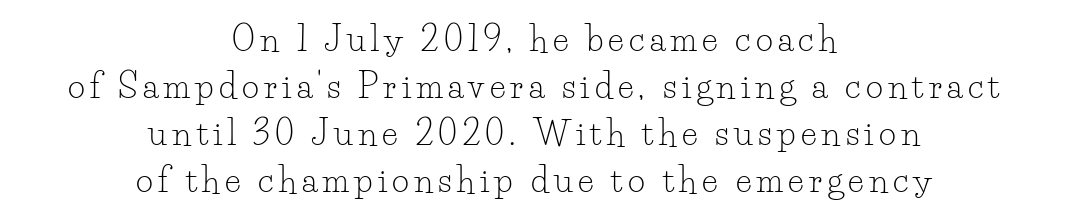
Leading matches the norm, producing a regular column. Horizontally, the lines are justified to the midpoint only. Regarding serifs, this sample has them. Rule under the text: the space is simply empty.
